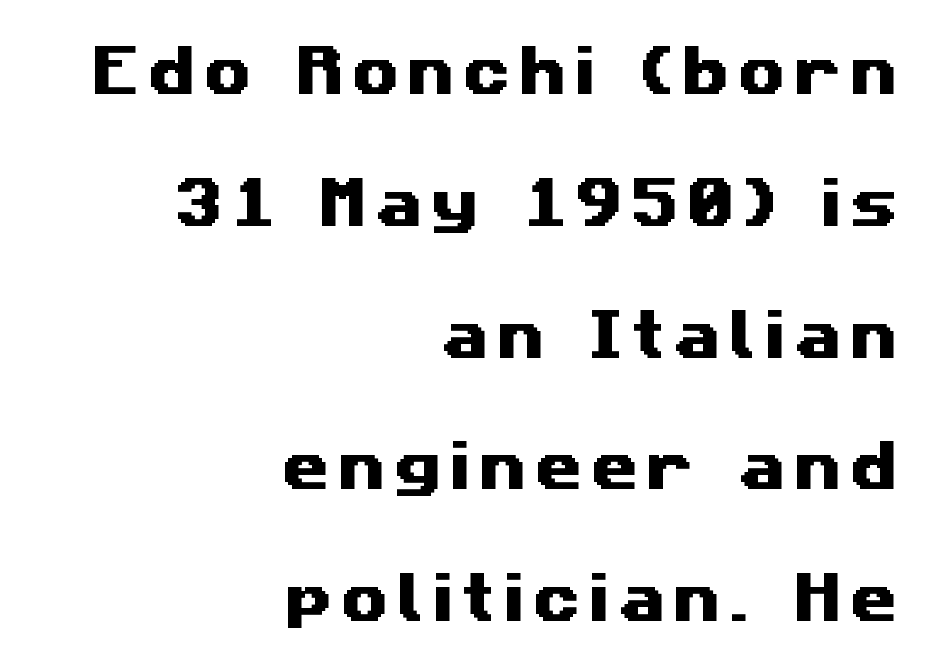
{"serif": "no", "width": "wide", "stroke_contrast": "medium", "x_height": "medium", "monospaced": "no", "underline": "no", "align": "right", "line_spacing": "loose", "line_spacing_ratio": 2.44, "glyph_px": 54}
